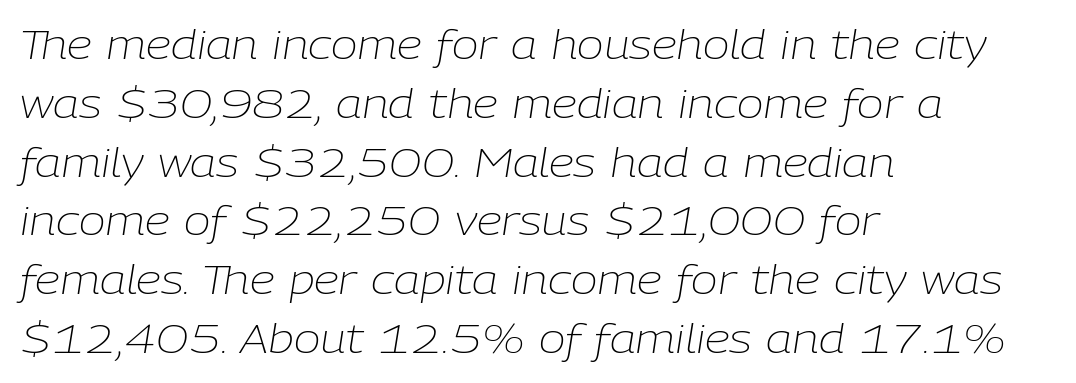
Q: Is the text bold? A: No.
Q: Is the text italic (slanted)? A: Yes, it leans right by about 9 degrees.
Q: Is the text underlined? A: No.
Q: How is the paragraph aligned? A: Left-aligned.
Q: Is the spacing between letters normal or unusually wide? A: Normal.
Q: Is the spacing between lines tight, normal or loose? A: Normal.
Q: Width (condensed, normal, or wide)? A: Normal.
Q: Stroke contrast? A: Low.
Q: x-height? A: Medium.
Q: Monospaced? A: No.
